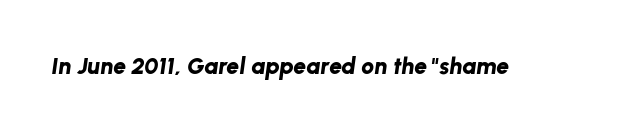
Q: Is the text bold? A: Yes.
Q: Is the text italic (slanted)? A: Yes, it leans right by about 8 degrees.
Q: Is the text underlined? A: No.
Q: Is the spacing between letters normal or unusually wide? A: Normal.
